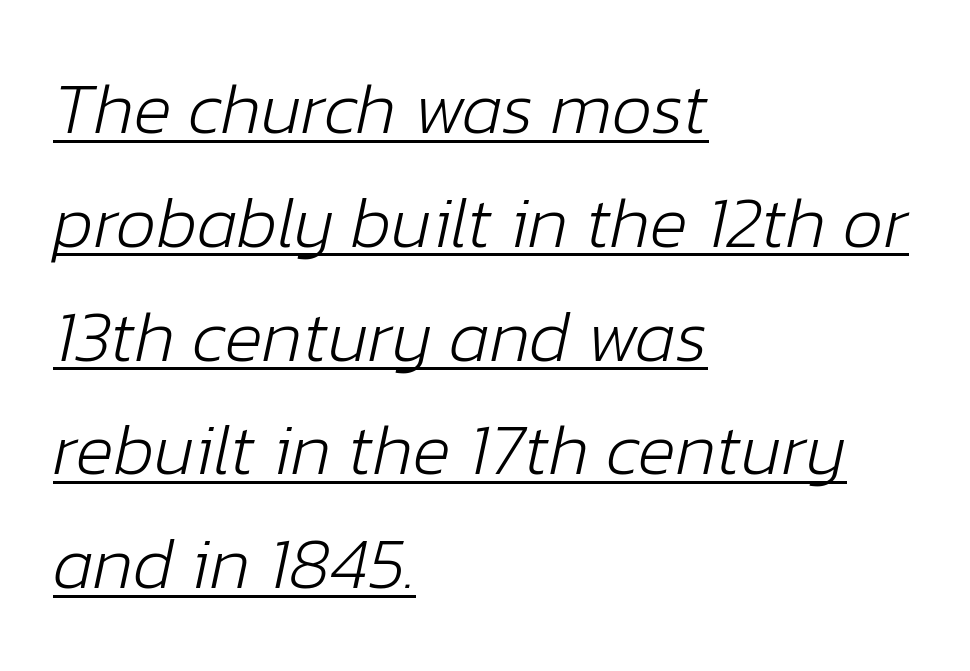
The image shows 72 px light type, italic (leaning right); set left-aligned, normal line spacing (1.58x), normal letter spacing, underlined; low stroke contrast and a medium x-height.
